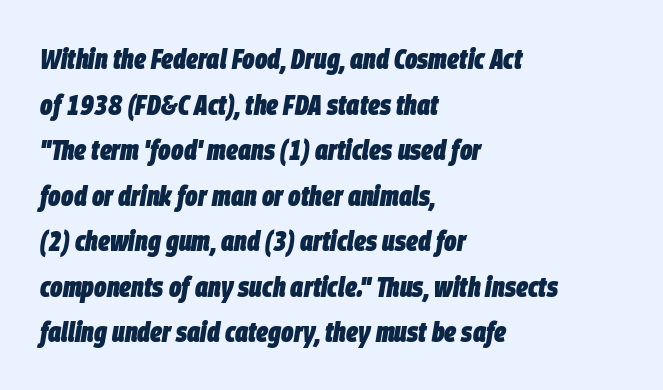
Notice how the stems are inclined rather than vertical — that's the hallmark of italics. In terms of letterspacing, this is plain default setting. Proportional: the letters do not fall into vertical columns. Horizontal alignment here is leftward, the default for most running prose.
